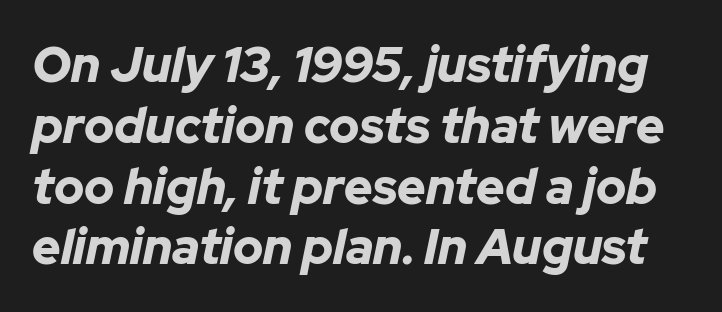
Look at the stroke-to-counter ratio: heavy, a bold. Style check: oblique. Letters rest on an invisible, unmarked baseline. Each letter keeps its own natural width here, so spacing adapts to shape. Here the glyphs are tracked normally, forming tight word shapes.
